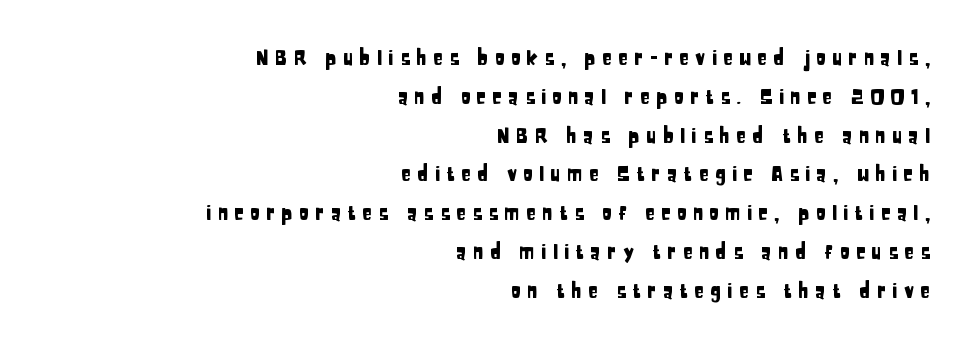
Q: Is the text italic (slanted)? A: No, it is upright.
Q: Is the text underlined? A: No.
Q: How is the paragraph aligned? A: Right-aligned.
Q: Is the spacing between letters normal or unusually wide? A: Unusually wide.
Q: Is the spacing between lines tight, normal or loose? A: Loose.
